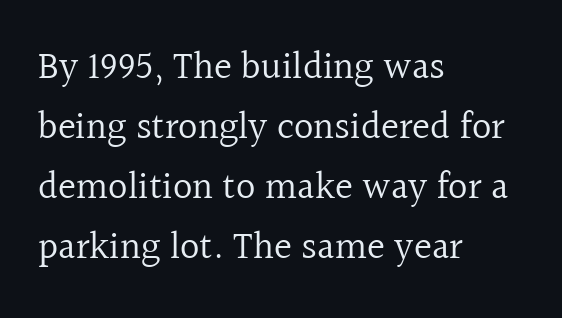
The image shows 38 px regular-weight serif type, upright; set left-aligned, normal line spacing (1.58x), normal letter spacing, not underlined; a medium x-height.
